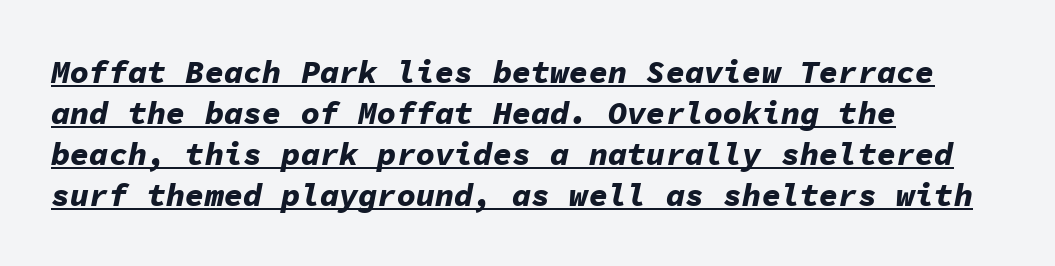
{"italic": "yes", "lean": "right", "slant_degrees": 11, "bold": "yes", "weight": "bold", "width": "normal", "stroke_contrast": "low", "x_height": "medium", "monospaced": "yes", "underline": "yes", "align": "left", "line_spacing": "normal", "line_spacing_ratio": 1.28, "letter_spacing": "normal", "letter_spacing_em": 0.0, "glyph_px": 32}
